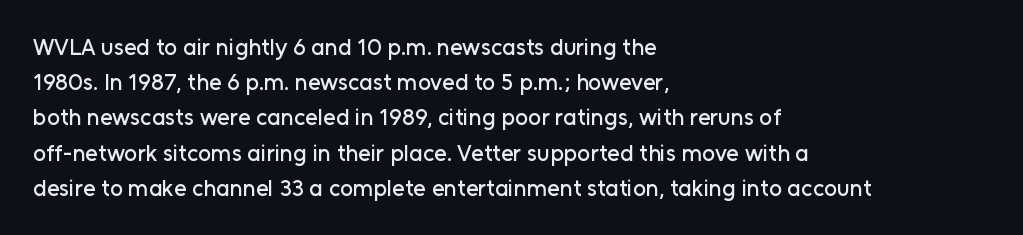
Q: Is the text italic (slanted)? A: No, it is upright.
Q: Is the text underlined? A: No.
Q: How is the paragraph aligned? A: Left-aligned.
Q: Is the spacing between letters normal or unusually wide? A: Normal.
Q: Is the spacing between lines tight, normal or loose? A: Normal.
